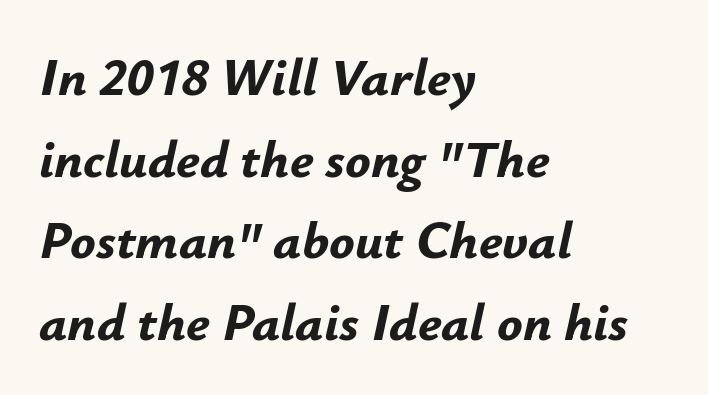
The image shows 53 px bold type, italic (leaning right); set left-aligned, normal line spacing (1.54x), normal letter spacing, not underlined; low stroke contrast and a small x-height.
